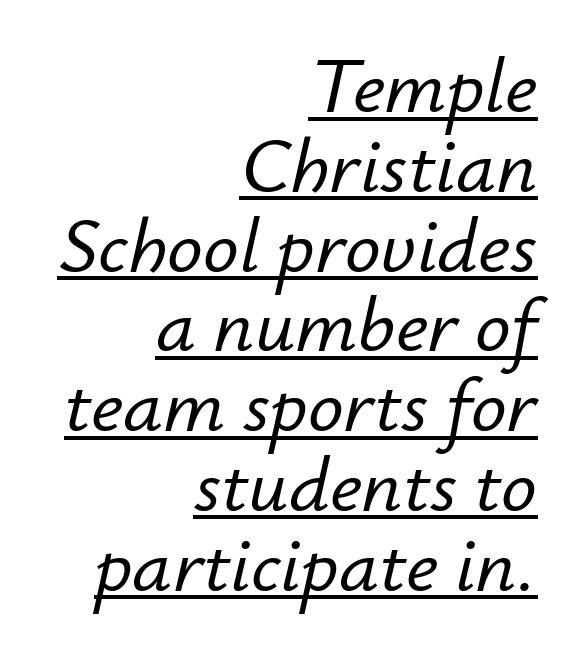
The image shows 79 px text type, italic (leaning right); set right-aligned, tight line spacing (1.01x), normal letter spacing, underlined; low stroke contrast and a small x-height.
